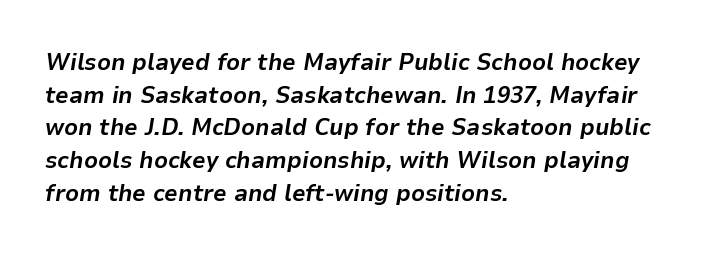
{"italic": "yes", "lean": "right", "slant_degrees": 9, "bold": "yes", "underline": "no", "align": "left", "line_spacing": "normal", "line_spacing_ratio": 1.36, "letter_spacing": "normal", "letter_spacing_em": 0.0, "glyph_px": 24}
